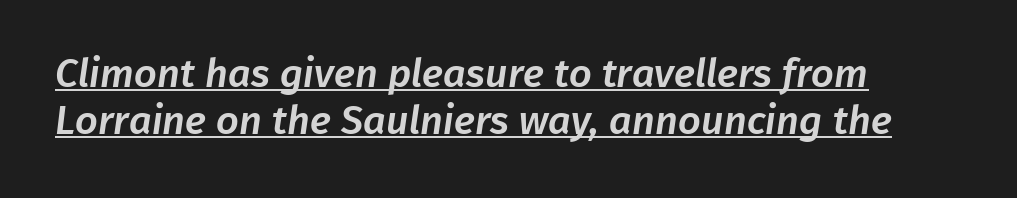
{"serif": "no", "width": "normal", "stroke_contrast": "low", "x_height": "medium", "monospaced": "no", "underline": "yes", "align": "left", "line_spacing_ratio": 1.17, "letter_spacing": "normal", "letter_spacing_em": 0.0, "glyph_px": 40}
